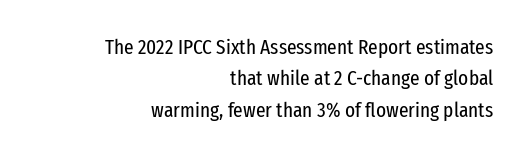
The image shows 21 px text type, upright; set right-aligned, normal line spacing (1.49x), normal letter spacing, not underlined.
